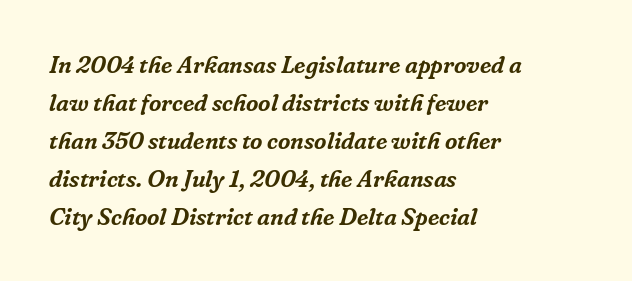
When letters slant like this, we call the style italic. Vertical spacing — default. All the whitespace from short lines collects on the right. The string is rendered with underlining switched off. The letterforms sit shoulder to shoulder at normal distance.
